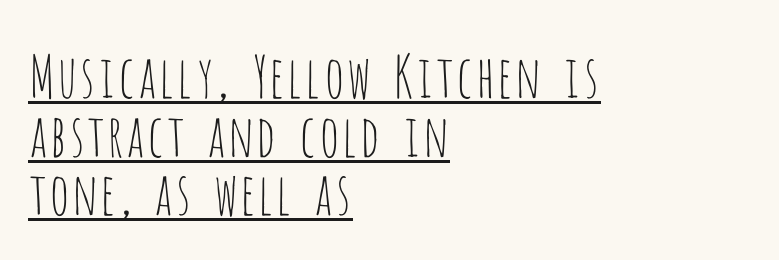
The image shows 58 px thin, condensed sans-serif type, upright; set left-aligned, tight line spacing (1.01x), normal letter spacing, underlined; low stroke contrast and a large x-height.
